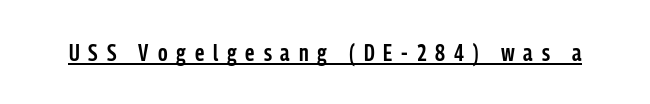
{"italic": "no", "bold": "semi", "underline": "yes", "letter_spacing": "wide", "letter_spacing_em": 0.37, "glyph_px": 24}
